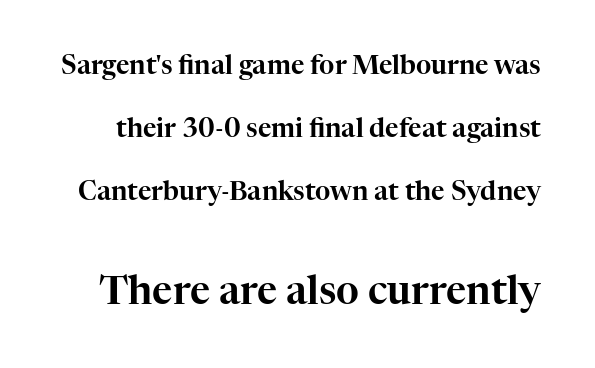
{"serif": "yes", "italic": "no", "width": "normal", "stroke_contrast": "high", "x_height": "medium", "monospaced": "no", "underline": "no", "line_spacing": "loose", "line_spacing_ratio": 2.42, "letter_spacing": "normal", "letter_spacing_em": 0.0, "larger_block": "second", "size_ratio": 1.5, "glyph_px": 39}
